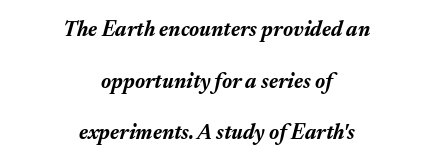
Q: Is the text bold? A: Yes.
Q: Is the text italic (slanted)? A: Yes, it leans right by about 17 degrees.
Q: Is the text underlined? A: No.
Q: How is the paragraph aligned? A: Centered.
Q: Is the spacing between letters normal or unusually wide? A: Normal.
Q: Is the spacing between lines tight, normal or loose? A: Loose.
